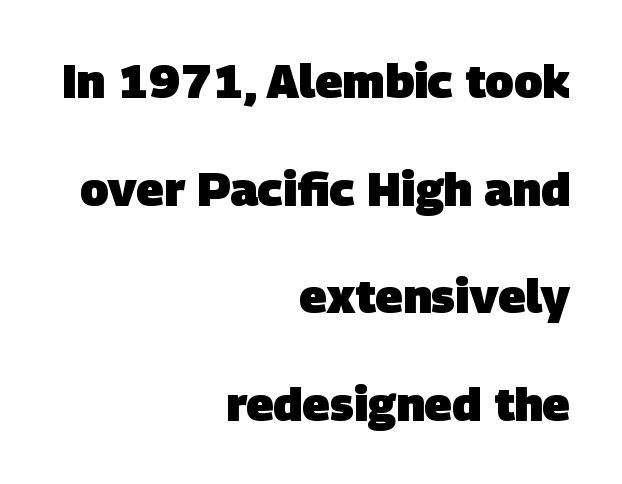
The image shows 47 px heavy sans-serif type; set right-aligned, loose line spacing (2.29x), normal letter spacing, not underlined; low stroke contrast and a large x-height.
